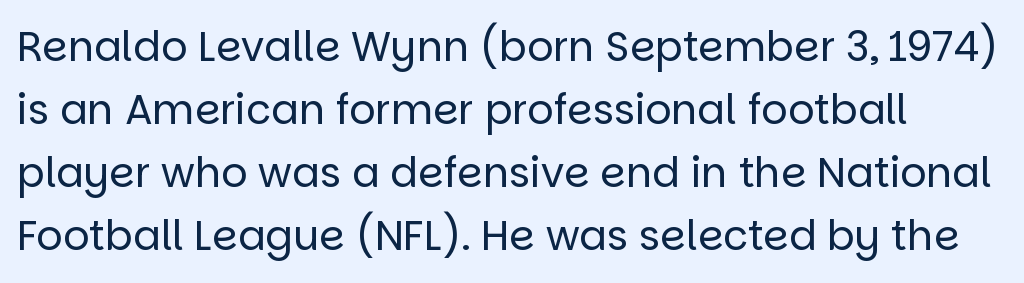
{"serif": "no", "italic": "no", "bold": "no", "weight": "regular", "width": "normal", "stroke_contrast": "low", "x_height": "large", "monospaced": "no", "underline": "no", "align": "left", "line_spacing": "normal", "line_spacing_ratio": 1.54, "letter_spacing": "normal", "letter_spacing_em": 0.0, "glyph_px": 41}
